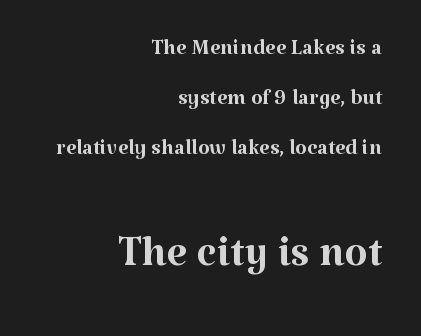
The image shows 59 px regular-weight serif type, upright; set right-aligned, normal line spacing (1.67x), normal letter spacing, not underlined; the second (bottom) block is 1.97x larger; medium stroke contrast and a medium x-height.
